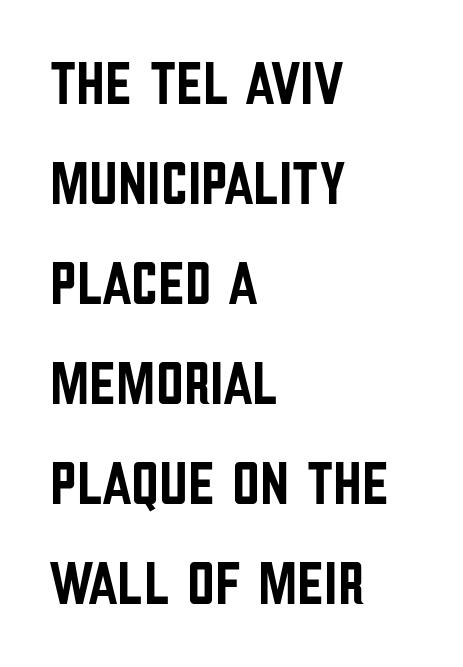
The image shows 61 px condensed sans-serif type, upright; set left-aligned, normal line spacing (1.64x), normal letter spacing, not underlined; low stroke contrast and a large x-height.
